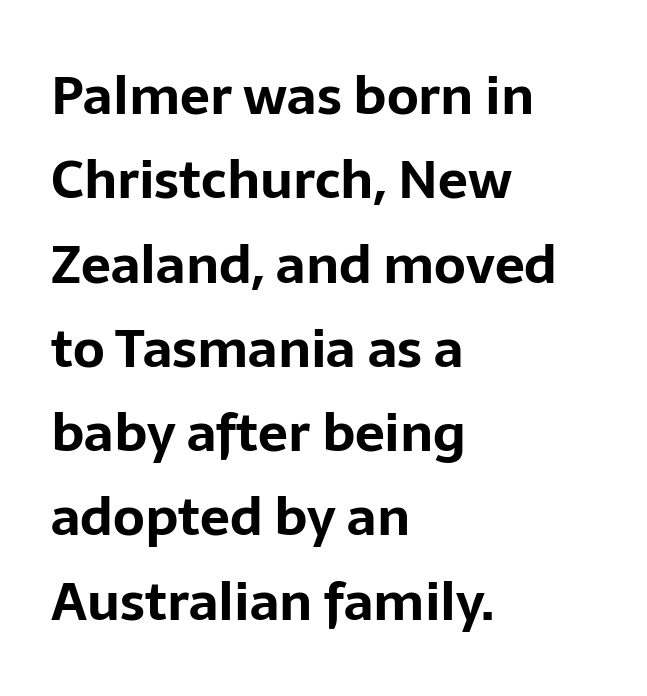
{"serif": "no", "italic": "no", "bold": "yes", "weight": "bold", "width": "normal", "stroke_contrast": "low", "x_height": "medium", "monospaced": "no", "underline": "no", "align": "left", "line_spacing": "normal", "line_spacing_ratio": 1.59, "letter_spacing": "normal", "letter_spacing_em": 0.0, "glyph_px": 53}
